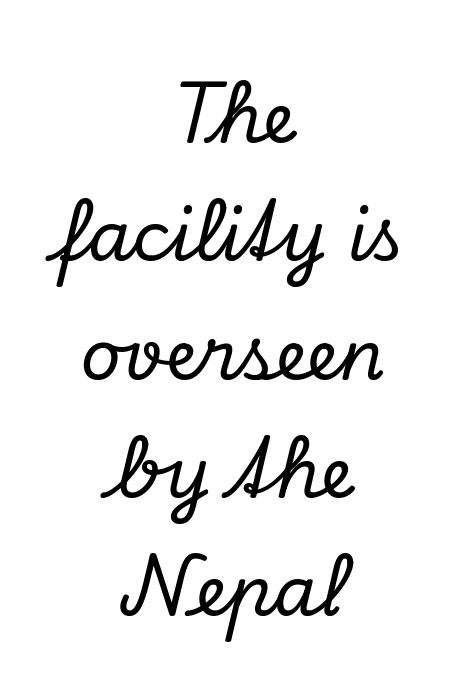
A typesetter would call this proportional, since set widths differ per character. Reading down the block, each line starts at a different indent, mirrored at its end. Evenly set lines give the paragraph a standard silhouette. Letters rest on an invisible, unmarked baseline. Are there feet on the stems? There are — it's a serif. Quick note: italic.
